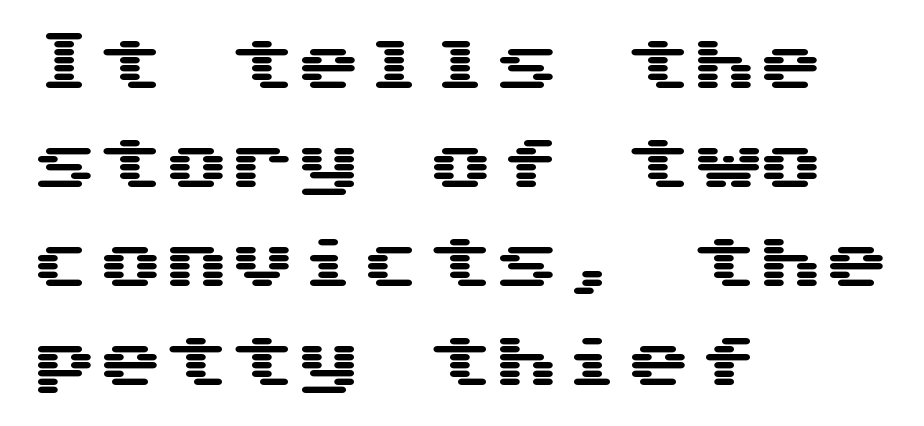
Q: Is the text italic (slanted)? A: No, it is upright.
Q: Is the typeface a serif or a sans-serif typeface? A: Sans-serif.
Q: Is the text underlined? A: No.
Q: How is the paragraph aligned? A: Left-aligned.
Q: Is the spacing between letters normal or unusually wide? A: Normal.
Q: Is the spacing between lines tight, normal or loose? A: Normal.
Q: Width (condensed, normal, or wide)? A: Wide.
Q: Stroke contrast? A: Medium.
Q: x-height? A: Medium.
